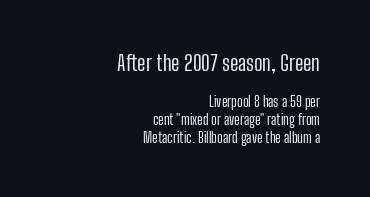
Q: Is the text bold? A: No.
Q: Is the text italic (slanted)? A: No, it is upright.
Q: Is the text underlined? A: No.
Q: How is the paragraph aligned? A: Right-aligned.
Q: Is the spacing between letters normal or unusually wide? A: Normal.
Q: Is the spacing between lines tight, normal or loose? A: Normal.
Q: Which block of text is set in a larger size, the first (top) or the second (bottom)? A: The first (top) one.
